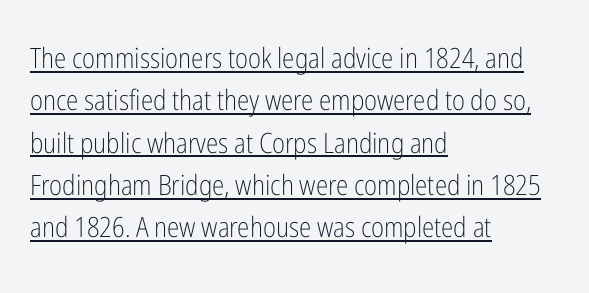
You could call the tracking neutral — neither tight nor loose. Horizontal bands of white between lines are of average thickness. Proportional: the letters do not fall into vertical columns. Style check: upright. Reading down the block, your eye returns to a fixed left position each line. The passage shown is not bold in any degree.
